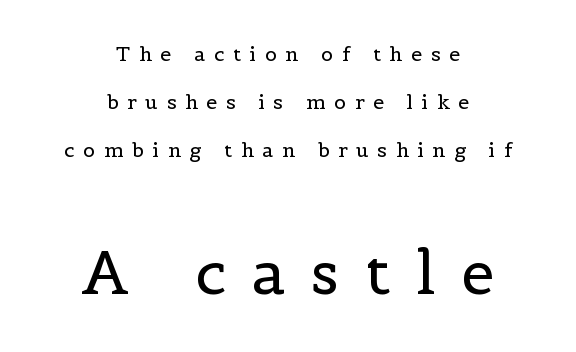
Baseline-to-baseline distance is far greater than the letter height. Does extra space separate the letters? Yes, quite a lot of it. Character size in the trailing block exceeds that of the leading block. What kind of face is this? One with serifs. The typeface has the unassuming heft of standard copy or less. The lettering stays uniformly vertical, giving the passage a roman look.
